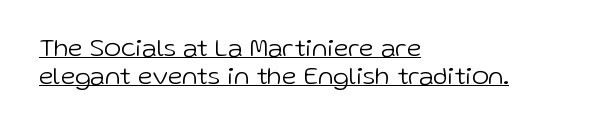
Is the stroke heavy? The answer is a plain regular-or-lighter. Left-aligned paragraph, ragged on the right. Check the space under the baseline: a stroke is drawn there. Does the leading feel generous? Not at all — it's pinched. Notice how the stems are strictly vertical — no italics here.
